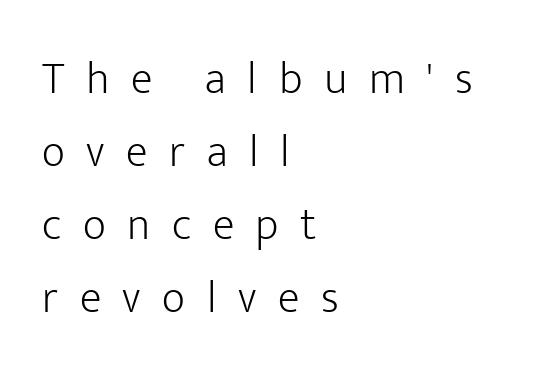
Q: Is the text bold? A: No.
Q: Is the text italic (slanted)? A: No, it is upright.
Q: Is the typeface a serif or a sans-serif typeface? A: Sans-serif.
Q: Is the text underlined? A: No.
Q: How is the paragraph aligned? A: Left-aligned.
Q: Is the spacing between letters normal or unusually wide? A: Unusually wide.
Q: Is the spacing between lines tight, normal or loose? A: Normal.
Q: Width (condensed, normal, or wide)? A: Normal.
Q: Stroke contrast? A: Low.
Q: x-height? A: Medium.
Q: Monospaced? A: No.
